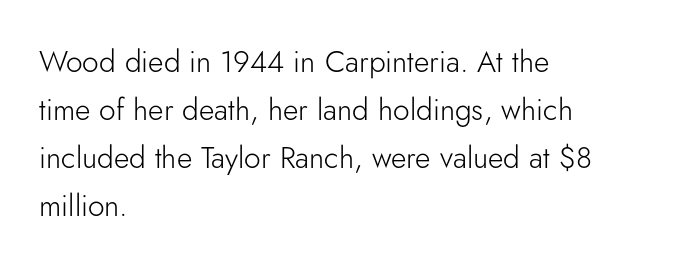
The image shows 30 px light sans-serif type, upright; set left-aligned, normal line spacing (1.6x), normal letter spacing, not underlined; low stroke contrast and a small x-height.
